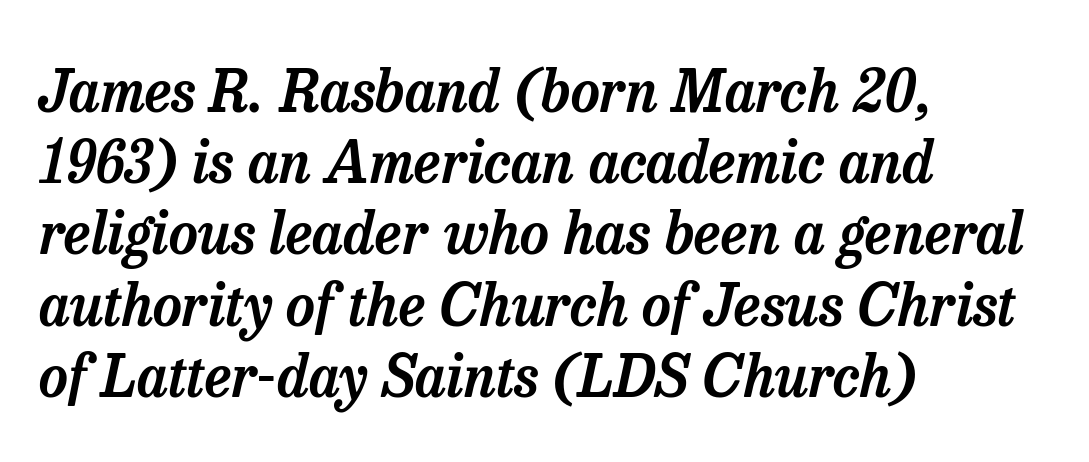
{"serif": "yes", "italic": "yes", "lean": "right", "slant_degrees": 13, "width": "normal", "stroke_contrast": "low", "x_height": "medium", "monospaced": "no", "underline": "no", "align": "left", "line_spacing": "normal", "line_spacing_ratio": 1.25, "letter_spacing": "normal", "letter_spacing_em": 0.0, "glyph_px": 57}
